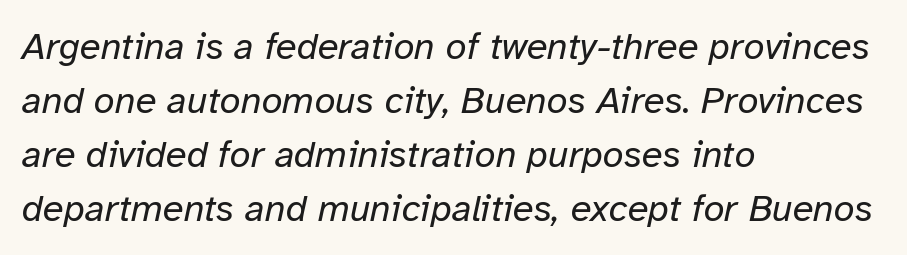
The image shows 38 px regular-weight type, italic (leaning right); set left-aligned, normal line spacing (1.42x), normal letter spacing, not underlined; low stroke contrast and a medium x-height.
